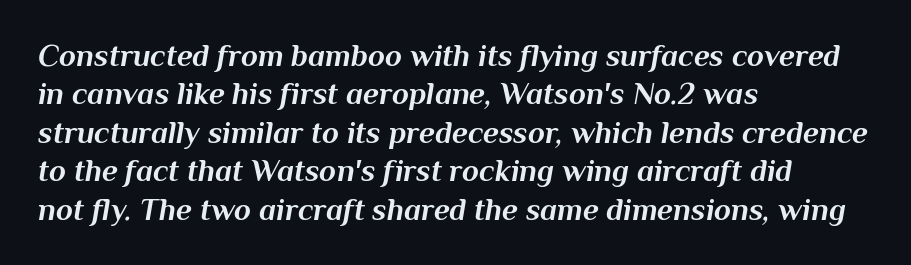
The face used here has a pronounced slope to its letters. Varying glyph widths throughout — classic text-font behaviour. Every letter is thick-stroked: bold, no question. The string is rendered with underlining switched off. In CSS terms this would be text-align: left. Does extra space separate the letters? No, they use regular spacing.
